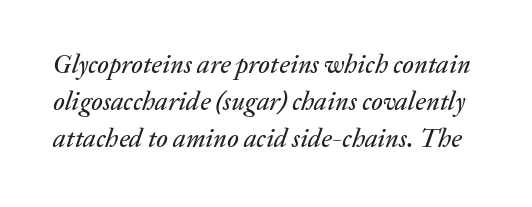
Q: Is the text italic (slanted)? A: Yes, it leans right by about 20 degrees.
Q: Is the text underlined? A: No.
Q: Is the spacing between letters normal or unusually wide? A: Normal.
Q: Is the spacing between lines tight, normal or loose? A: Normal.
